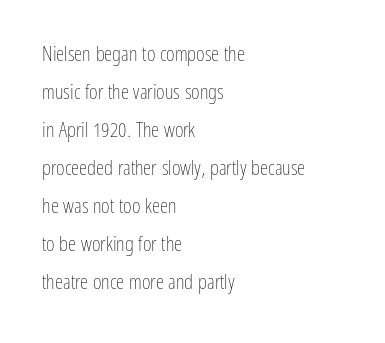
Q: Is the text bold? A: No.
Q: Is the text italic (slanted)? A: No, it is upright.
Q: Is the text underlined? A: No.
Q: How is the paragraph aligned? A: Left-aligned.
Q: Is the spacing between letters normal or unusually wide? A: Normal.
